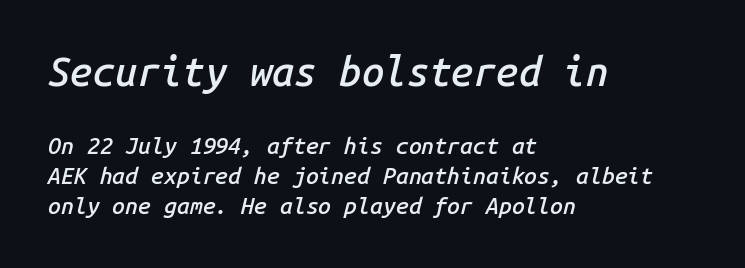
The emphasis by scale lands on block number one, above. The ragged edge is on the right, which tells us the setting is flush left. Posture: slanted. A fair bit of extra ink — the face is semibold, not bold. The rendering uses typewriter-style spacing with identical character cells.
